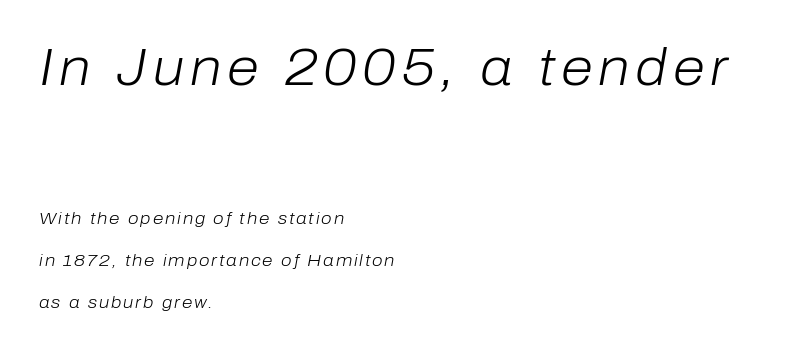
Q: Is the text bold? A: No.
Q: Is the text italic (slanted)? A: Yes, it leans right by about 10 degrees.
Q: Is the text underlined? A: No.
Q: How is the paragraph aligned? A: Left-aligned.
Q: Is the spacing between lines tight, normal or loose? A: Loose.
Q: Which block of text is set in a larger size, the first (top) or the second (bottom)? A: The first (top) one.
Q: Width (condensed, normal, or wide)? A: Normal.
Q: Stroke contrast? A: Low.
Q: x-height? A: Medium.
Q: Monospaced? A: No.
